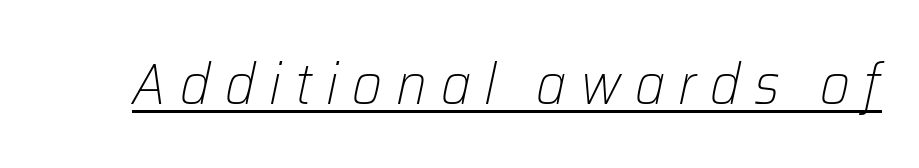
The image shows 58 px light type, italic (leaning right); set unusually wide letter spacing (+0.24 em), underlined; low stroke contrast and a medium x-height.
